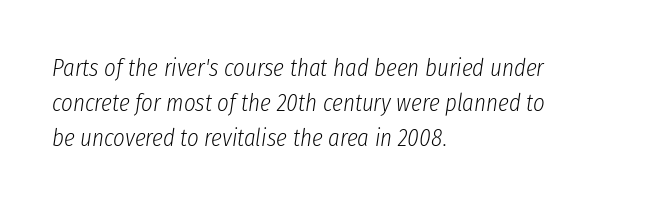
The typesetter chose a ragged-right arrangement here. Beneath every word, the page is bare. Rows of type keep a routine distance in the vertical direction. Observe the ordinary spacing: letters are neighbours, not strangers. The letters look calm and open, with moderate or lighter stems. Notice how the stems are inclined rather than vertical — that's the hallmark of italics.
